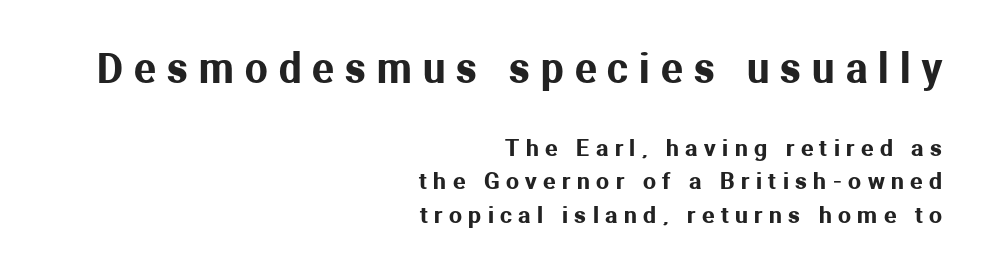
{"serif": "no", "italic": "no", "width": "normal", "stroke_contrast": "medium", "x_height": "medium", "monospaced": "no", "underline": "no", "align": "right", "line_spacing": "normal", "line_spacing_ratio": 1.45, "letter_spacing": "wide", "letter_spacing_em": 0.28, "larger_block": "first", "size_ratio": 1.74, "glyph_px": 40}
